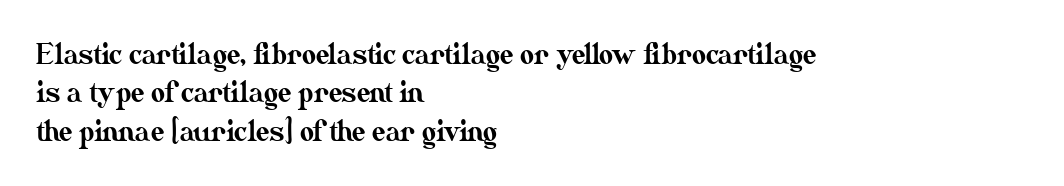
The image shows 27 px text type, upright; set left-aligned, normal line spacing (1.42x), normal letter spacing, not underlined.
